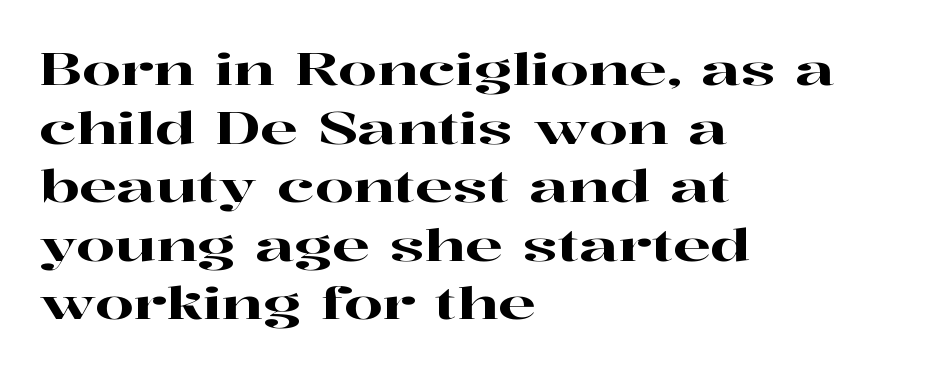
The image shows 44 px wide serif type, upright; set left-aligned, normal line spacing (1.33x), normal letter spacing, not underlined; high stroke contrast and a medium x-height.
